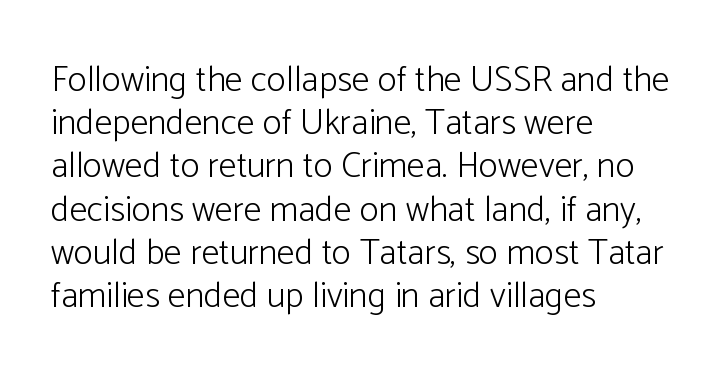
{"serif": "no", "italic": "no", "bold": "no", "weight": "light", "width": "normal", "stroke_contrast": "low", "x_height": "medium", "monospaced": "no", "underline": "no", "align": "left", "line_spacing_ratio": 1.2, "letter_spacing": "normal", "letter_spacing_em": 0.0, "glyph_px": 36}
